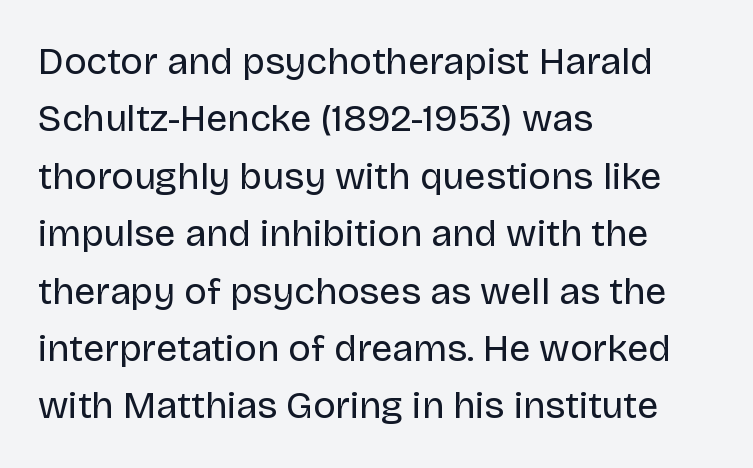
{"serif": "no", "italic": "no", "bold": "no", "weight": "regular", "width": "normal", "stroke_contrast": "low", "x_height": "large", "monospaced": "no", "underline": "no", "align": "left", "line_spacing": "normal", "line_spacing_ratio": 1.51, "letter_spacing": "normal", "letter_spacing_em": 0.0, "glyph_px": 38}
